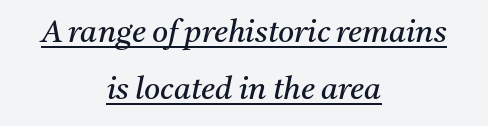
Q: Is the text bold? A: No.
Q: Is the text italic (slanted)? A: Yes, it leans right by about 11 degrees.
Q: Is the typeface a serif or a sans-serif typeface? A: Serif.
Q: Is the text underlined? A: Yes.
Q: How is the paragraph aligned? A: Centered.
Q: Is the spacing between letters normal or unusually wide? A: Normal.
Q: Width (condensed, normal, or wide)? A: Normal.
Q: Stroke contrast? A: Medium.
Q: x-height? A: Medium.
Q: Monospaced? A: No.
